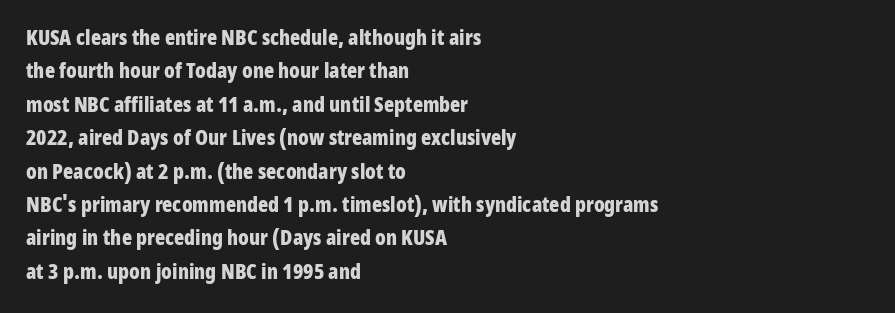
The lines sit at an ordinary, default distance from one another. Bare-footed words on every line. The rendering uses a bold face; every stroke is thick and dark. Posture: upright roman.
